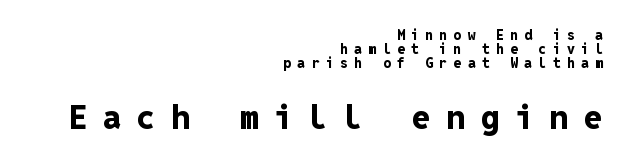
{"serif": "no", "italic": "no", "bold": "yes", "weight": "bold", "width": "normal", "stroke_contrast": "low", "x_height": "medium", "monospaced": "yes", "underline": "no", "align": "right", "line_spacing": "tight", "line_spacing_ratio": 0.99, "letter_spacing": "wide", "letter_spacing_em": 0.45, "larger_block": "second", "size_ratio": 2.43, "glyph_px": 34}
